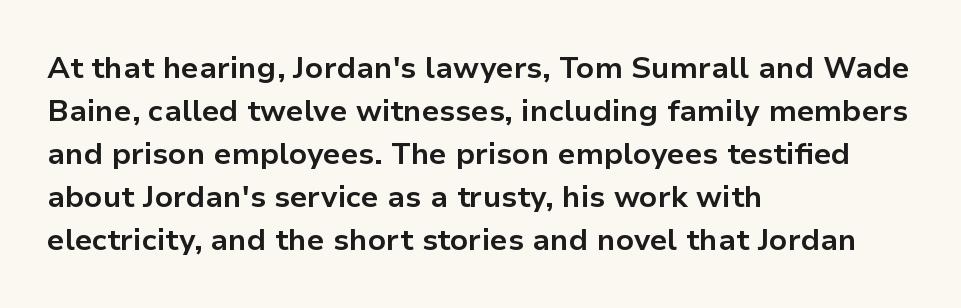
Every stem runs plumb, perpendicular to the baseline. Each new line begins a customary step beneath the previous one. Notice how the passage keeps a crisp vertical edge on the left only. Each letter's strokes conclude bluntly, with no projecting serifs. Rule under the text: the space is simply empty. Inter-character spacing is left at the font's built-in metrics.
